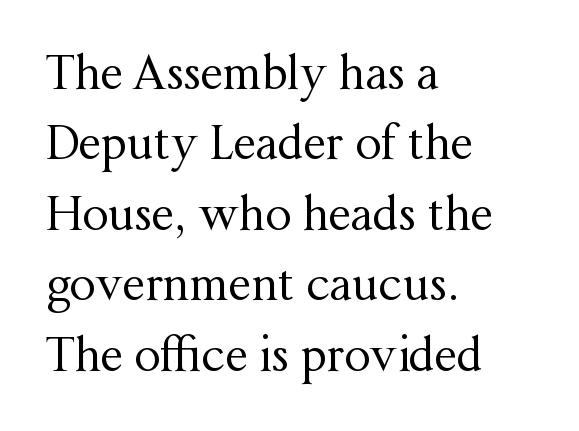
{"serif": "yes", "italic": "no", "bold": "no", "weight": "regular", "width": "normal", "stroke_contrast": "medium", "x_height": "medium", "monospaced": "no", "underline": "no", "align": "left", "line_spacing": "normal", "line_spacing_ratio": 1.53, "letter_spacing": "normal", "letter_spacing_em": 0.0, "glyph_px": 46}
